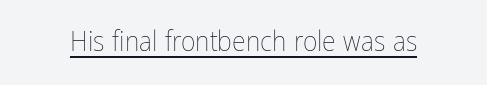
The image shows 28 px thin, condensed type, upright; set normal letter spacing, underlined; low stroke contrast and a medium x-height.
